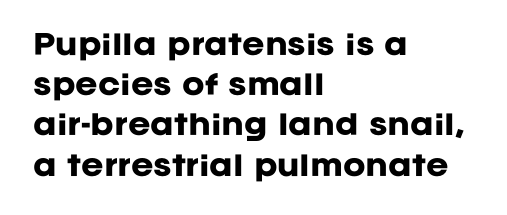
Q: Is the text bold? A: Yes.
Q: Is the text italic (slanted)? A: No, it is upright.
Q: Is the text underlined? A: No.
Q: How is the paragraph aligned? A: Left-aligned.
Q: Is the spacing between letters normal or unusually wide? A: Normal.
Q: Is the spacing between lines tight, normal or loose? A: Normal.
